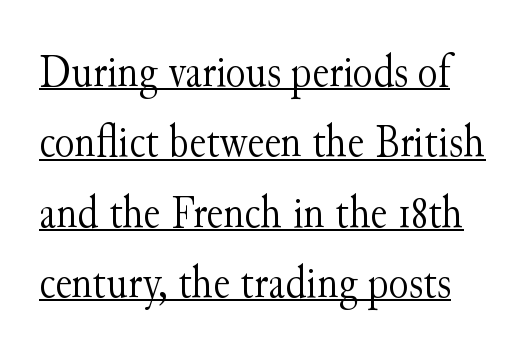
The image shows 46 px light serif type, upright; set normal line spacing (1.53x), normal letter spacing, underlined; medium stroke contrast and a small x-height.
